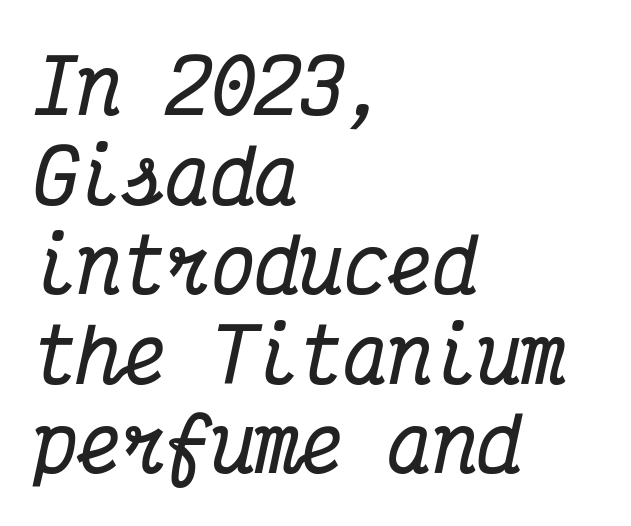
What weight is shown? A full bold with thick strokes. The letterforms sit shoulder to shoulder at normal distance. One-word summary of the alignment: left. Check the space under the baseline: it is left empty.
